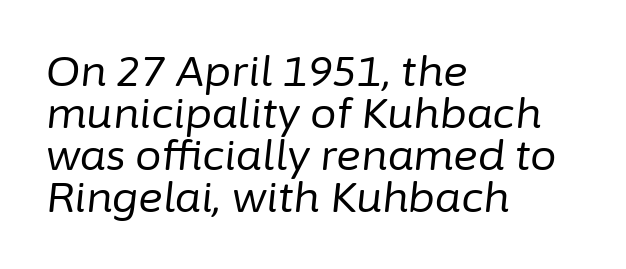
The image shows 42 px regular-weight type, italic (leaning right); set left-aligned, tight line spacing (1.0x), normal letter spacing, not underlined; low stroke contrast and a medium x-height.
